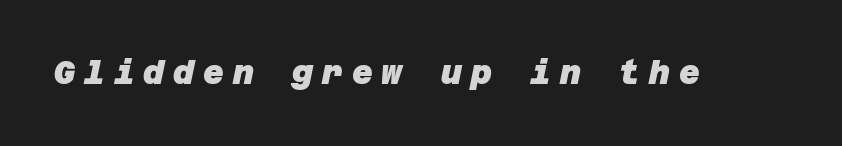
The sample has been set heavy, in full bold. The space beneath each line is pristine and unruled. Look at the tracking — it's clearly loosened, letters drifting apart. Each letter's strokes conclude bluntly, with no projecting serifs.
